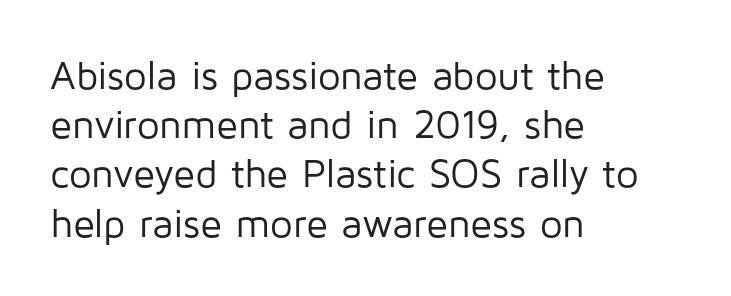
Q: Is the text bold? A: No.
Q: Is the text italic (slanted)? A: No, it is upright.
Q: Is the typeface a serif or a sans-serif typeface? A: Sans-serif.
Q: Is the text underlined? A: No.
Q: How is the paragraph aligned? A: Left-aligned.
Q: Is the spacing between letters normal or unusually wide? A: Normal.
Q: Width (condensed, normal, or wide)? A: Normal.
Q: Stroke contrast? A: Low.
Q: x-height? A: Medium.
Q: Monospaced? A: No.
